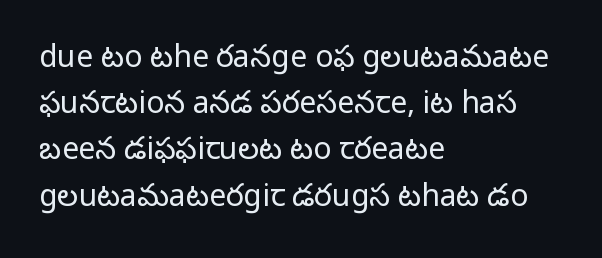
{"serif": "no", "italic": "no", "bold": "no", "weight": "regular", "width": "normal", "stroke_contrast": "low", "x_height": "medium", "monospaced": "no", "underline": "no", "align": "left", "line_spacing": "normal", "line_spacing_ratio": 1.54, "letter_spacing": "normal", "letter_spacing_em": 0.0, "glyph_px": 30}
